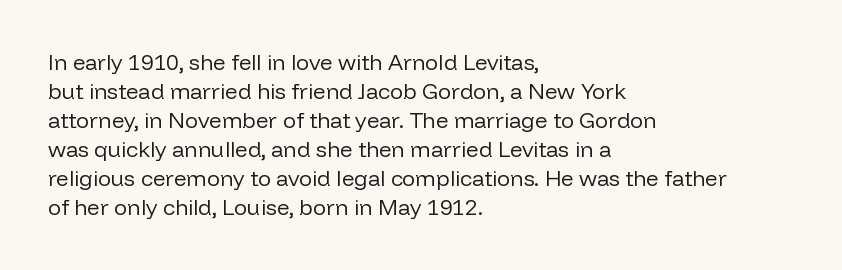
Q: Is the text bold? A: No.
Q: Is the text italic (slanted)? A: No, it is upright.
Q: Is the text underlined? A: No.
Q: How is the paragraph aligned? A: Left-aligned.
Q: Is the spacing between letters normal or unusually wide? A: Normal.
Q: Is the spacing between lines tight, normal or loose? A: Normal.
